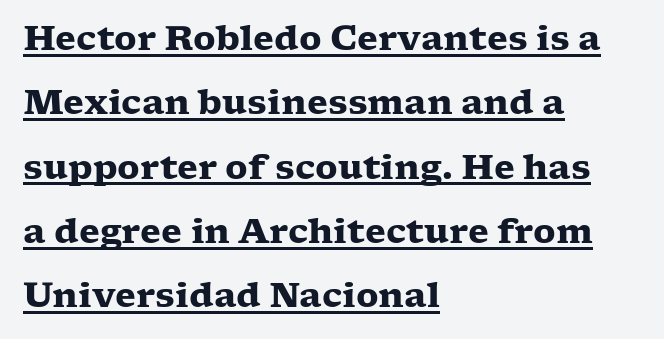
A typesetter would call this proportional, since set widths differ per character. Regarding serifs, this sample has them. The line texture is even and compact thanks to regular tracking. Is there any slant? The stems are plumb.
